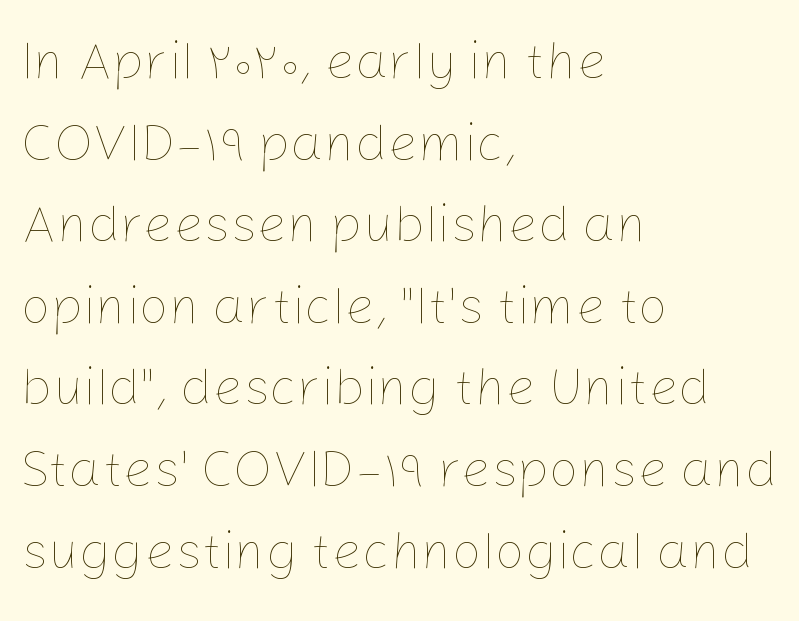
Q: Is the text bold? A: No.
Q: Is the text italic (slanted)? A: No, it is upright.
Q: Is the text underlined? A: No.
Q: How is the paragraph aligned? A: Left-aligned.
Q: Is the spacing between letters normal or unusually wide? A: Normal.
Q: Is the spacing between lines tight, normal or loose? A: Normal.
Q: Width (condensed, normal, or wide)? A: Normal.
Q: Stroke contrast? A: Low.
Q: x-height? A: Medium.
Q: Monospaced? A: No.
